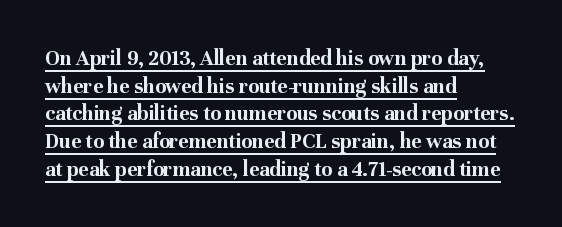
The image shows 22 px bold type, upright; set left-aligned, normal line spacing (1.26x), normal letter spacing, underlined.
